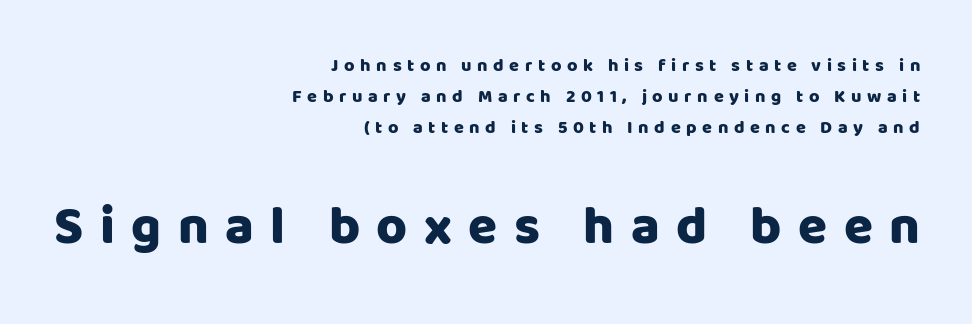
Q: Is the text italic (slanted)? A: No, it is upright.
Q: Is the typeface a serif or a sans-serif typeface? A: Sans-serif.
Q: Is the text underlined? A: No.
Q: How is the paragraph aligned? A: Right-aligned.
Q: Is the spacing between letters normal or unusually wide? A: Unusually wide.
Q: Which block of text is set in a larger size, the first (top) or the second (bottom)? A: The second (bottom) one.
Q: Width (condensed, normal, or wide)? A: Normal.
Q: Stroke contrast? A: Low.
Q: x-height? A: Large.
Q: Monospaced? A: No.
